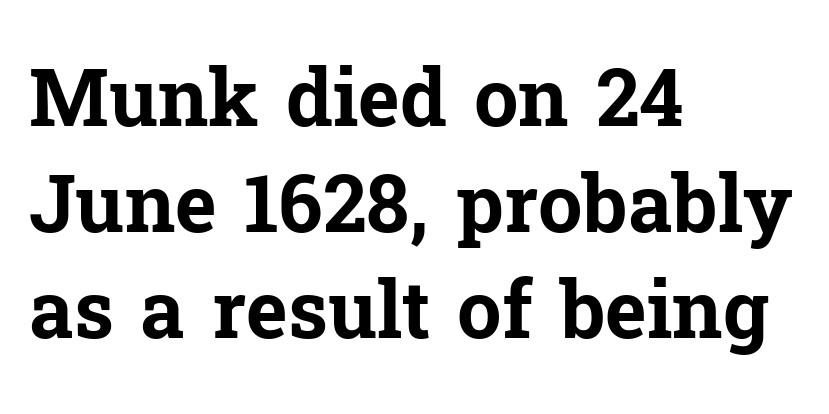
{"serif": "yes", "italic": "no", "bold": "yes", "weight": "bold", "width": "normal", "stroke_contrast": "low", "x_height": "medium", "monospaced": "no", "underline": "no", "align": "left", "line_spacing": "normal", "line_spacing_ratio": 1.34, "letter_spacing": "normal", "letter_spacing_em": 0.0, "glyph_px": 79}
